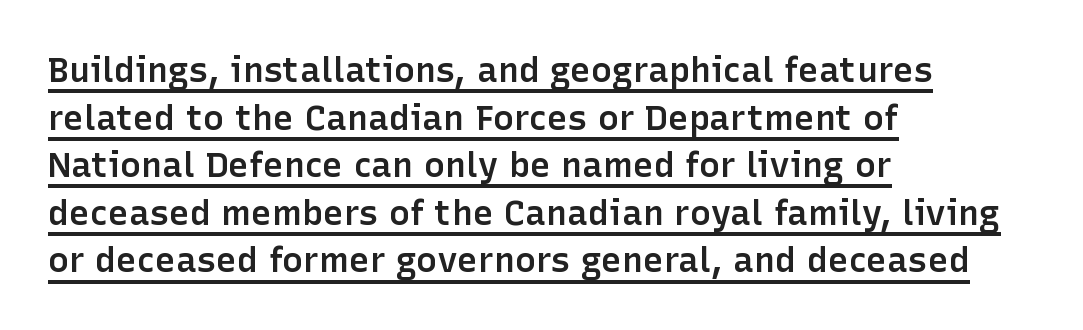
The image shows 35 px semibold sans-serif type, upright; set left-aligned, normal line spacing (1.36x), normal letter spacing, underlined; low stroke contrast and a medium x-height.
